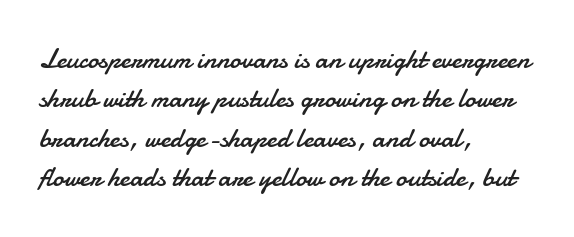
{"serif": "no", "bold": "no", "weight": "regular", "width": "normal", "stroke_contrast": "low", "x_height": "small", "monospaced": "no", "underline": "no", "align": "left", "line_spacing": "normal", "line_spacing_ratio": 1.41, "letter_spacing": "normal", "letter_spacing_em": 0.0, "glyph_px": 28}
